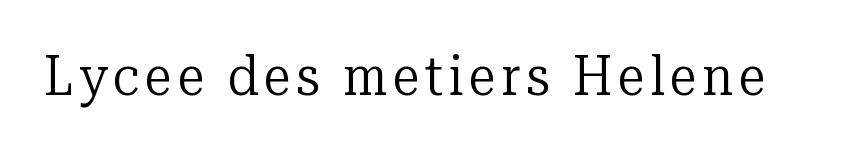
The image shows 55 px regular-weight serif type, upright; set not underlined; low stroke contrast and a medium x-height.
